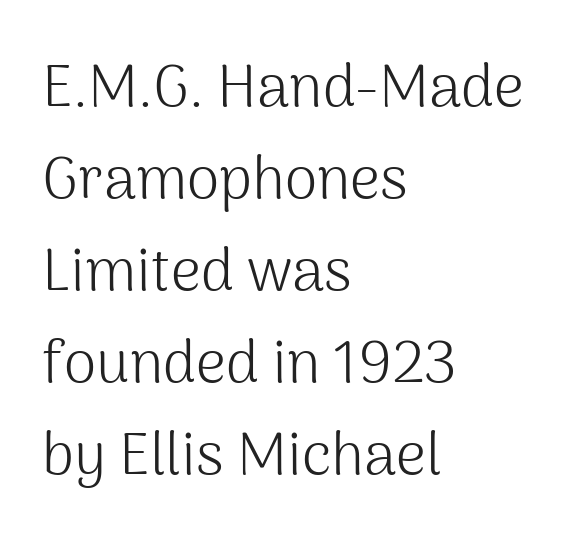
A student would call this left alignment; a typographer would say flush left, rag right. Vertical stems look standard width or narrower in stroke. The rendering uses natural spacing where letterforms have individual widths. Unmarked baselines from the first word to the last. Examine the stroke ends and you'll find no serifs.
